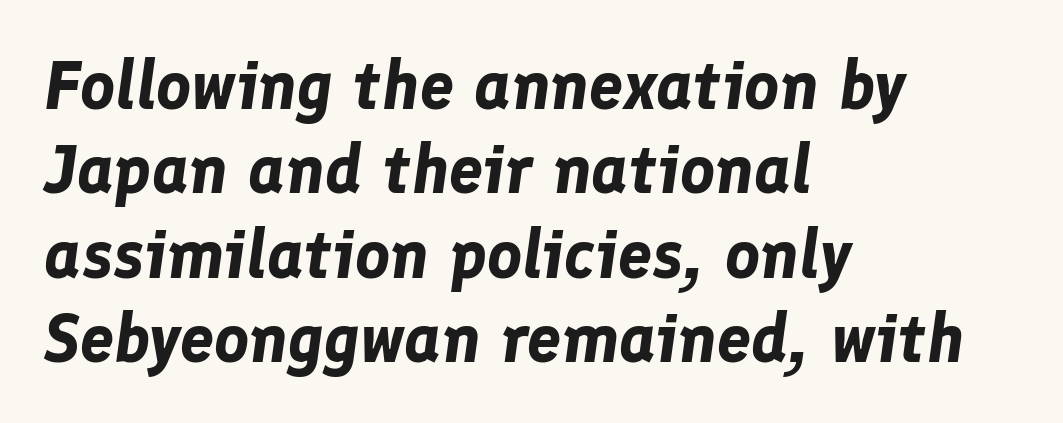
{"italic": "yes", "lean": "right", "slant_degrees": 8, "bold": "yes", "weight": "bold", "width": "normal", "stroke_contrast": "low", "x_height": "medium", "monospaced": "no", "underline": "no", "align": "left", "line_spacing_ratio": 1.24, "letter_spacing": "normal", "letter_spacing_em": 0.0, "glyph_px": 68}
